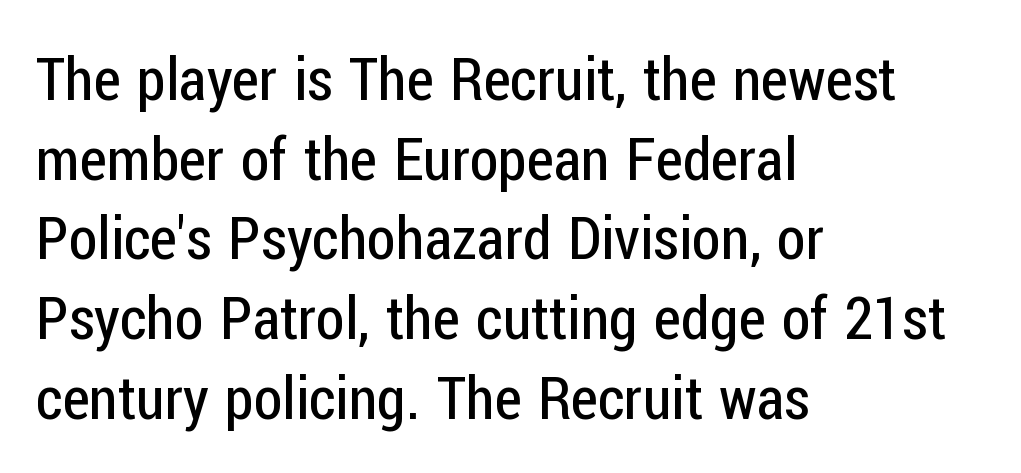
The image shows 59 px regular-weight, condensed sans-serif type, upright; set left-aligned, normal line spacing (1.35x), normal letter spacing, not underlined; low stroke contrast and a medium x-height.
